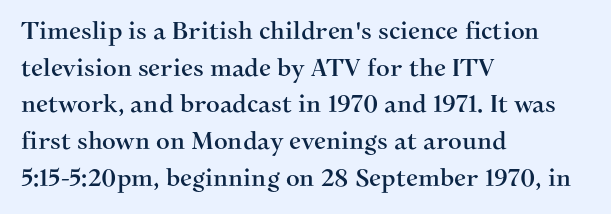
{"italic": "no", "underline": "no", "align": "left", "line_spacing": "normal", "line_spacing_ratio": 1.53, "letter_spacing": "normal", "letter_spacing_em": 0.0, "glyph_px": 24}
